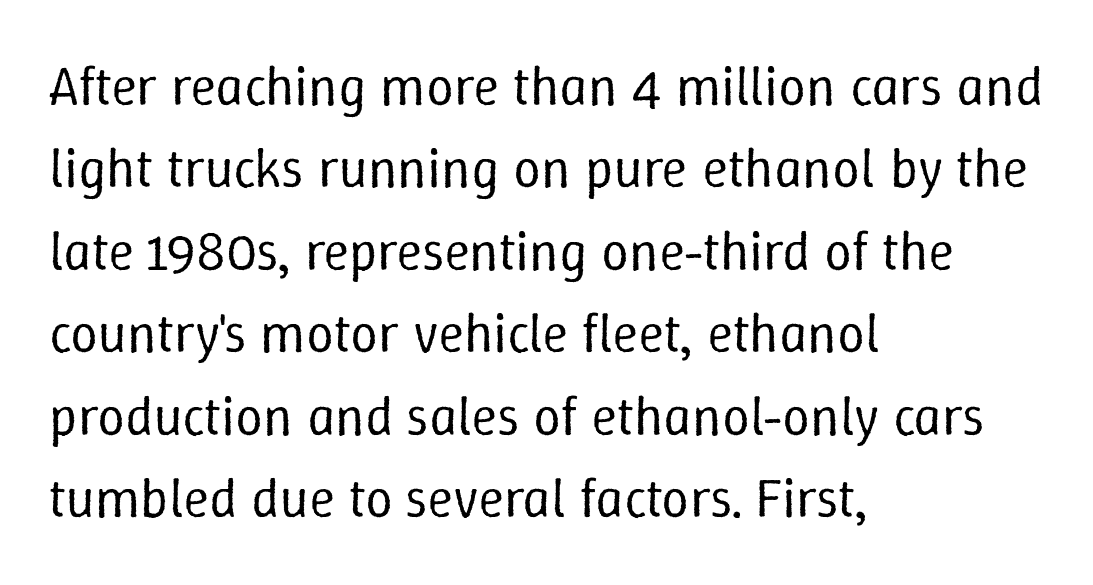
{"italic": "no", "bold": "no", "weight": "regular", "width": "normal", "stroke_contrast": "low", "x_height": "medium", "monospaced": "no", "underline": "no", "align": "left", "line_spacing": "normal", "line_spacing_ratio": 1.5, "letter_spacing": "normal", "letter_spacing_em": 0.0, "glyph_px": 55}
